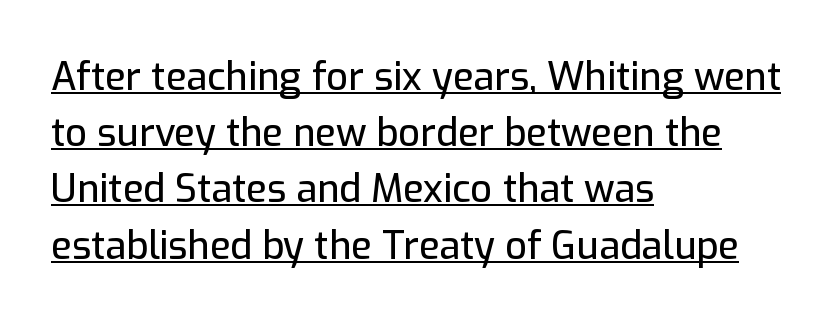
The image shows 38 px sans-serif type, upright; set left-aligned, normal line spacing (1.48x), normal letter spacing, underlined; low stroke contrast and a medium x-height.
